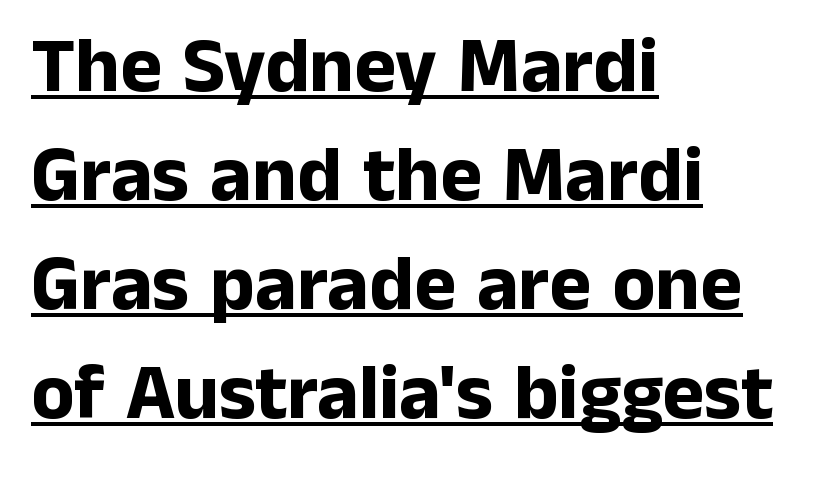
Q: Is the text bold? A: Yes.
Q: Is the text italic (slanted)? A: No, it is upright.
Q: Is the typeface a serif or a sans-serif typeface? A: Sans-serif.
Q: Is the text underlined? A: Yes.
Q: How is the paragraph aligned? A: Left-aligned.
Q: Is the spacing between letters normal or unusually wide? A: Normal.
Q: Is the spacing between lines tight, normal or loose? A: Normal.
Q: Width (condensed, normal, or wide)? A: Normal.
Q: Stroke contrast? A: Low.
Q: x-height? A: Medium.
Q: Monospaced? A: No.
